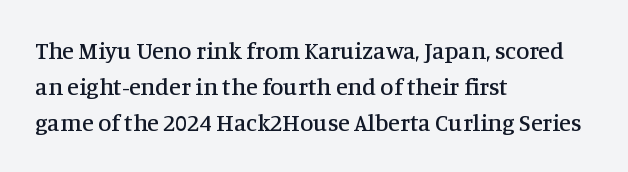
Q: Is the text italic (slanted)? A: No, it is upright.
Q: Is the text underlined? A: No.
Q: How is the paragraph aligned? A: Left-aligned.
Q: Is the spacing between letters normal or unusually wide? A: Normal.
Q: Is the spacing between lines tight, normal or loose? A: Normal.
